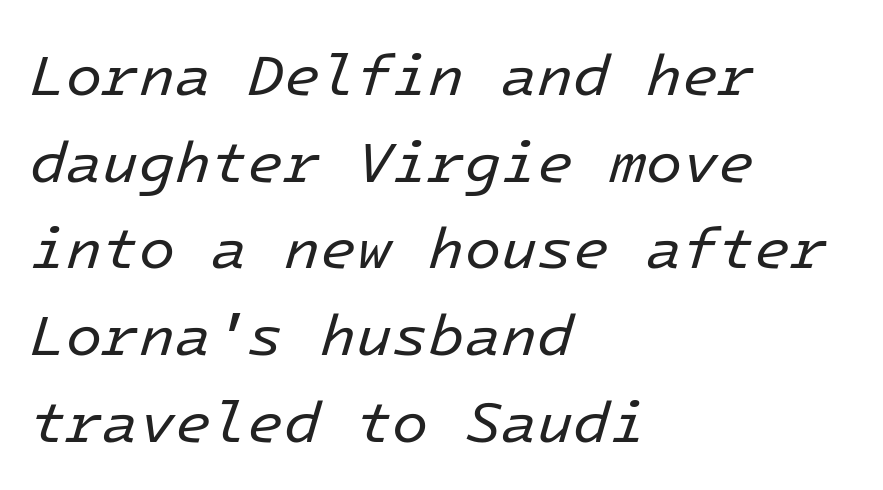
{"italic": "yes", "lean": "right", "slant_degrees": 16, "bold": "no", "weight": "regular", "width": "normal", "stroke_contrast": "low", "x_height": "medium", "underline": "no", "align": "left", "line_spacing": "normal", "line_spacing_ratio": 1.47, "letter_spacing": "normal", "letter_spacing_em": 0.0, "glyph_px": 59}
